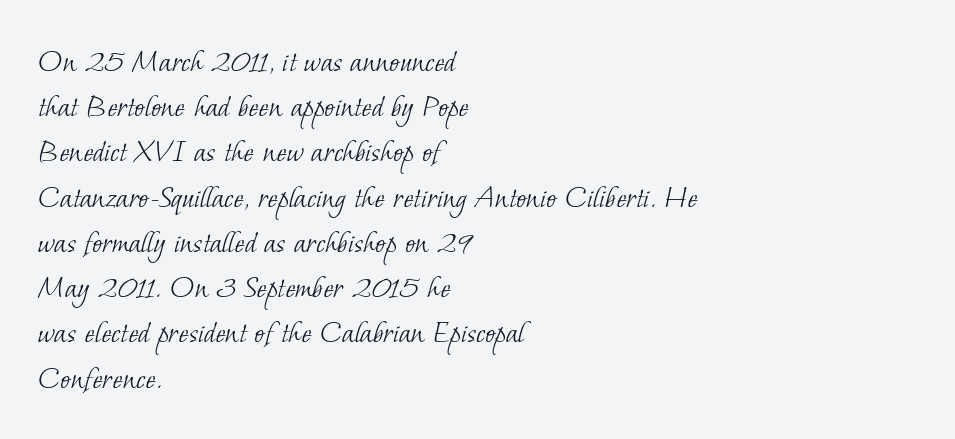
{"serif": "yes", "bold": "no", "weight": "light", "width": "normal", "stroke_contrast": "low", "x_height": "small", "monospaced": "no", "underline": "no", "align": "left", "line_spacing": "normal", "line_spacing_ratio": 1.33, "letter_spacing": "normal", "letter_spacing_em": 0.0, "glyph_px": 34}
